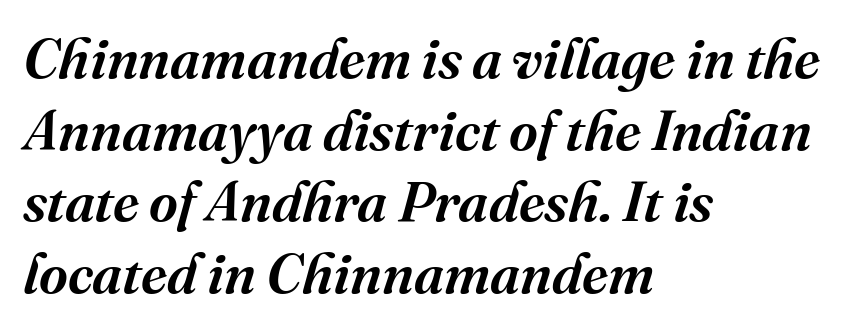
Nobody touched the tracking dial on this one. Letterform terminals end in serifs throughout the passage. This sample is left-justified, so line endings fall wherever the words run out. Leading: standard. Here the designer chose a conventional face with non-uniform glyph widths.
